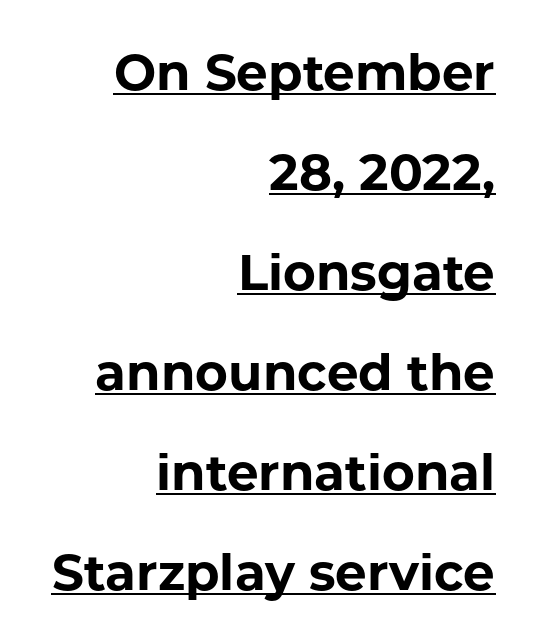
{"serif": "no", "italic": "no", "bold": "yes", "weight": "bold", "width": "normal", "stroke_contrast": "low", "x_height": "medium", "monospaced": "no", "underline": "yes", "align": "right", "line_spacing": "loose", "line_spacing_ratio": 2.0, "letter_spacing": "normal", "letter_spacing_em": 0.0, "glyph_px": 50}
